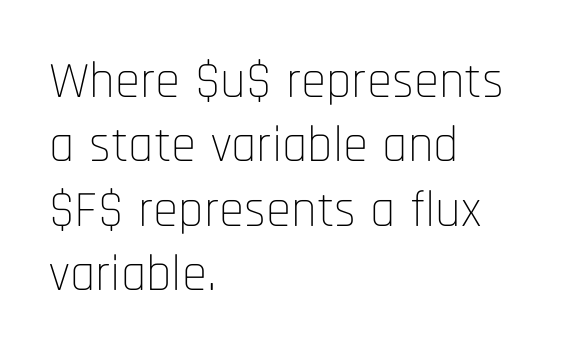
The image shows 51 px thin, condensed sans-serif type, upright; set left-aligned, normal line spacing (1.26x), normal letter spacing, not underlined; low stroke contrast and a large x-height.
